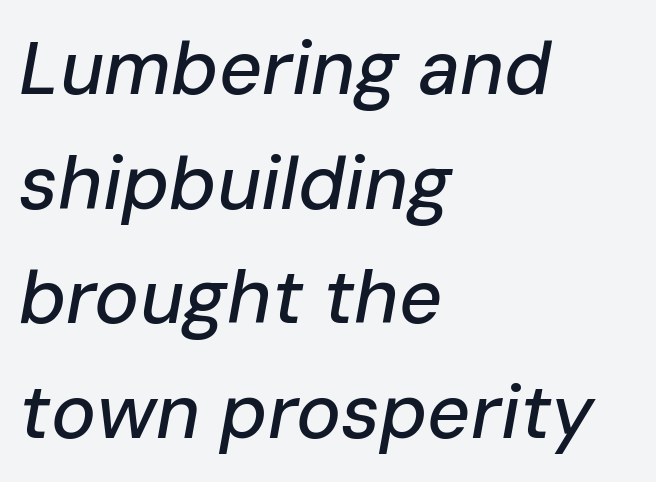
The image shows 75 px text type, italic (leaning right); set left-aligned, normal line spacing (1.53x), normal letter spacing, not underlined; low stroke contrast and a medium x-height.
